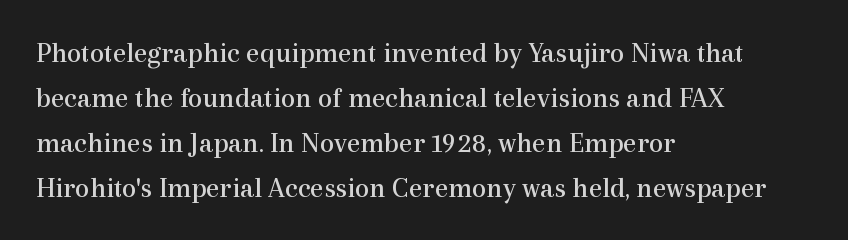
Q: Is the text bold? A: No.
Q: Is the text italic (slanted)? A: No, it is upright.
Q: Is the typeface a serif or a sans-serif typeface? A: Serif.
Q: Is the text underlined? A: No.
Q: How is the paragraph aligned? A: Left-aligned.
Q: Is the spacing between letters normal or unusually wide? A: Normal.
Q: Is the spacing between lines tight, normal or loose? A: Normal.
Q: Width (condensed, normal, or wide)? A: Normal.
Q: x-height? A: Medium.
Q: Monospaced? A: No.
